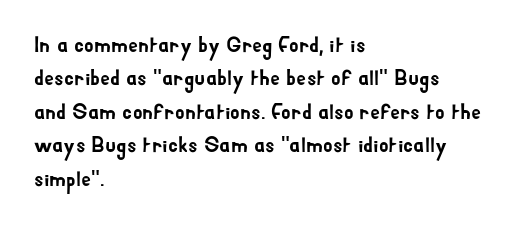
Q: Is the text italic (slanted)? A: No, it is upright.
Q: Is the text underlined? A: No.
Q: How is the paragraph aligned? A: Left-aligned.
Q: Is the spacing between letters normal or unusually wide? A: Normal.
Q: Is the spacing between lines tight, normal or loose? A: Normal.
